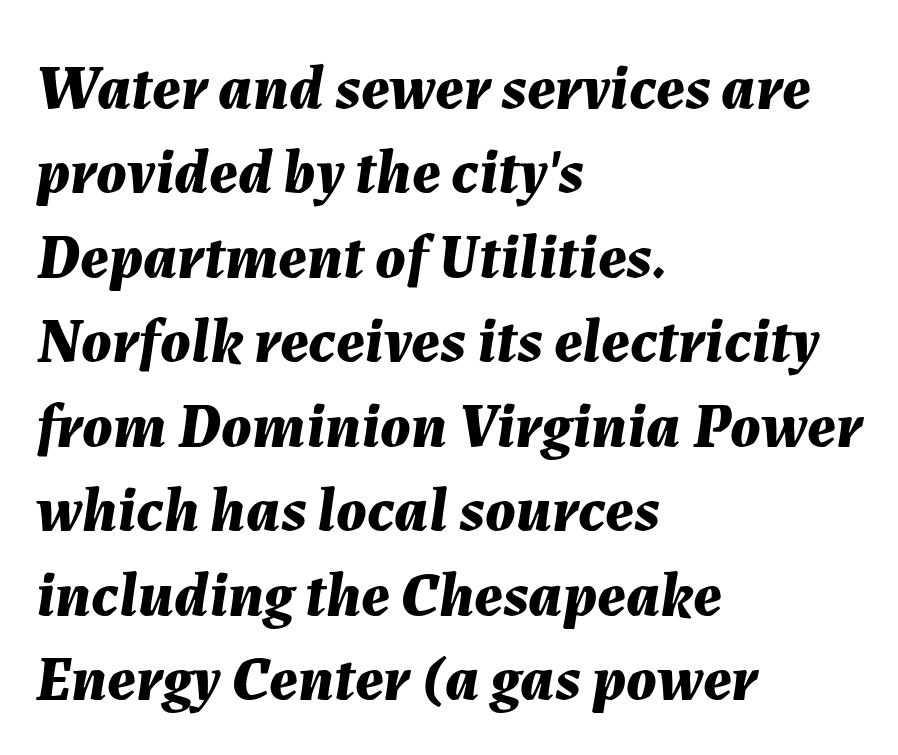
How heavy is the stroke? Heavy — this is a bold. The text carries the slant typical of an italic or oblique font. This sample is left-justified, so line endings fall wherever the words run out. Character widths vary here, with narrow letters taking less room than wide ones.
